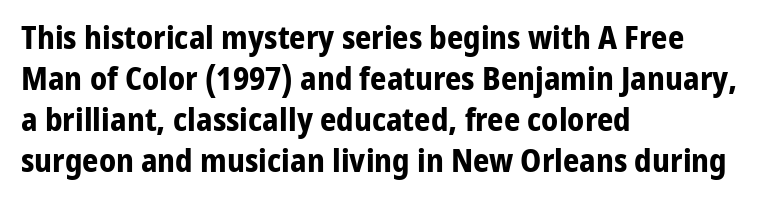
Baseline-to-baseline distance is the conventional proportion of letter height. Looks like regular typesetting: each glyph gets only the width it needs. Horizontal alignment here is leftward, the default for most running prose. Caption: bold face, heavy strokes. Short note: letters normally spaced.
